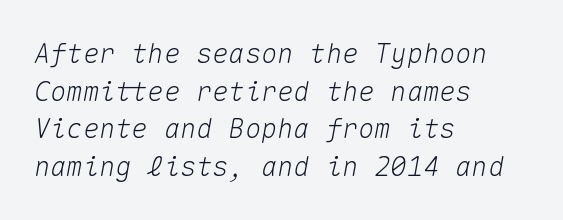
{"italic": "yes", "lean": "right", "slant_degrees": 10, "underline": "no", "align": "left", "line_spacing": "normal", "line_spacing_ratio": 1.39, "letter_spacing": "normal", "letter_spacing_em": 0.0, "glyph_px": 27}
